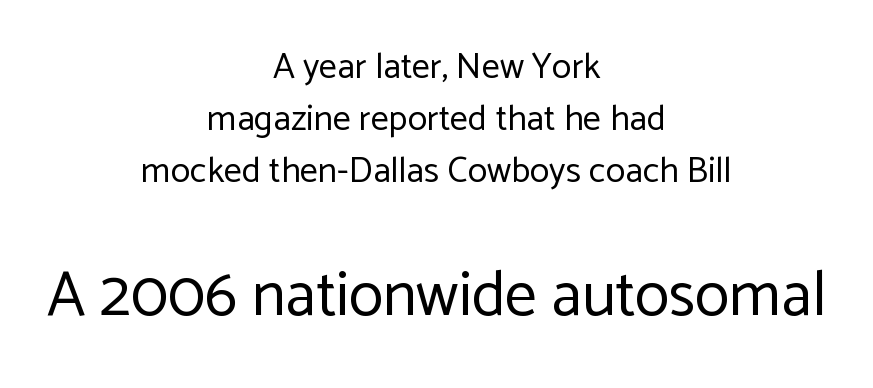
The passage shown is not underscored anywhere. Short and long lines alike share a common midpoint. Is this a fixed-width face? No — the glyphs have proportional, varying widths. The face used here is a sans, in the tradition of grotesques and geometrics.
